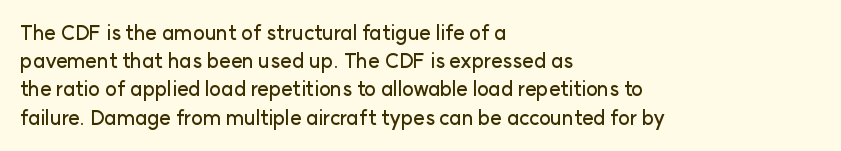
Q: Is the text italic (slanted)? A: No, it is upright.
Q: Is the text underlined? A: No.
Q: How is the paragraph aligned? A: Left-aligned.
Q: Is the spacing between letters normal or unusually wide? A: Normal.
Q: Is the spacing between lines tight, normal or loose? A: Normal.
